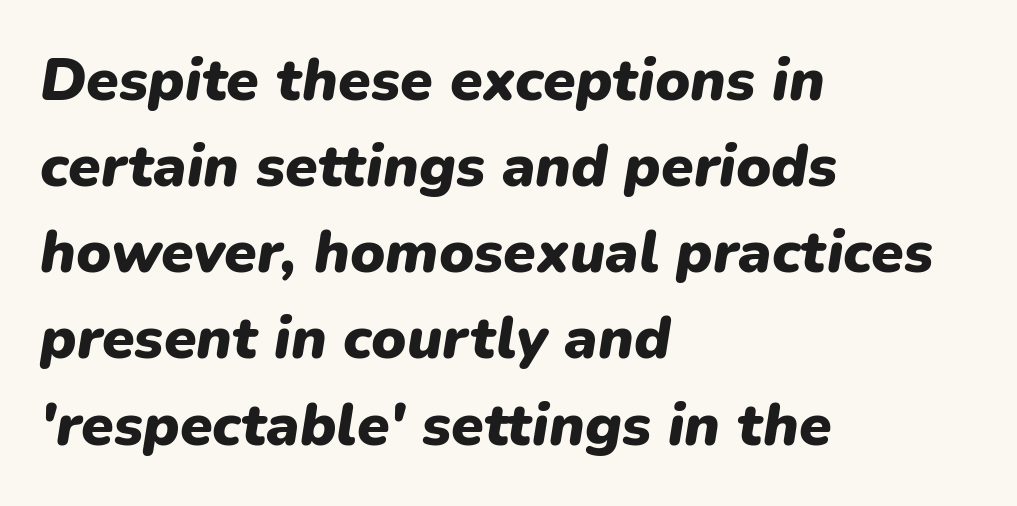
Q: Is the text bold? A: Yes.
Q: Is the text italic (slanted)? A: Yes, it leans right by about 9 degrees.
Q: Is the text underlined? A: No.
Q: How is the paragraph aligned? A: Left-aligned.
Q: Is the spacing between letters normal or unusually wide? A: Normal.
Q: Is the spacing between lines tight, normal or loose? A: Normal.
Q: Width (condensed, normal, or wide)? A: Normal.
Q: Stroke contrast? A: Low.
Q: x-height? A: Medium.
Q: Monospaced? A: No.
